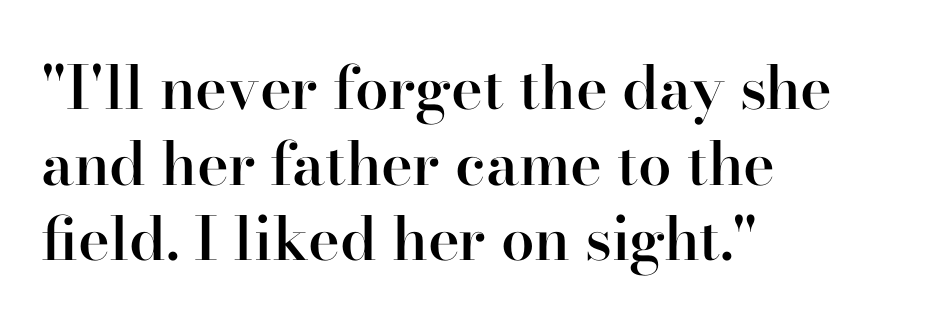
Q: Is the text bold? A: Semi-bold.
Q: Is the text italic (slanted)? A: No, it is upright.
Q: Is the typeface a serif or a sans-serif typeface? A: Serif.
Q: Is the text underlined? A: No.
Q: How is the paragraph aligned? A: Left-aligned.
Q: Is the spacing between letters normal or unusually wide? A: Normal.
Q: Is the spacing between lines tight, normal or loose? A: Normal.
Q: Width (condensed, normal, or wide)? A: Normal.
Q: Stroke contrast? A: High.
Q: x-height? A: Small.
Q: Monospaced? A: No.
